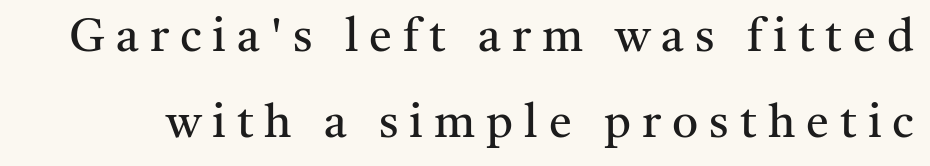
Q: Is the text bold? A: No.
Q: Is the text italic (slanted)? A: No, it is upright.
Q: Is the typeface a serif or a sans-serif typeface? A: Serif.
Q: Is the text underlined? A: No.
Q: Is the spacing between letters normal or unusually wide? A: Unusually wide.
Q: Width (condensed, normal, or wide)? A: Normal.
Q: Stroke contrast? A: Medium.
Q: x-height? A: Medium.
Q: Monospaced? A: No.
